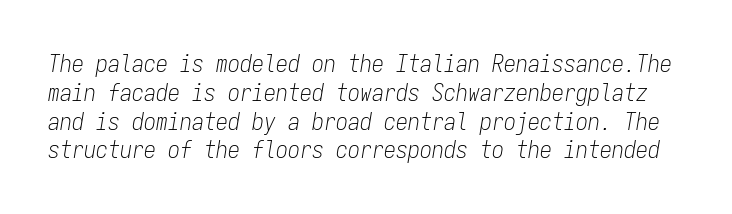
The image shows 24 px text type, italic (leaning right); set line spacing 1.2x, normal letter spacing, not underlined.
